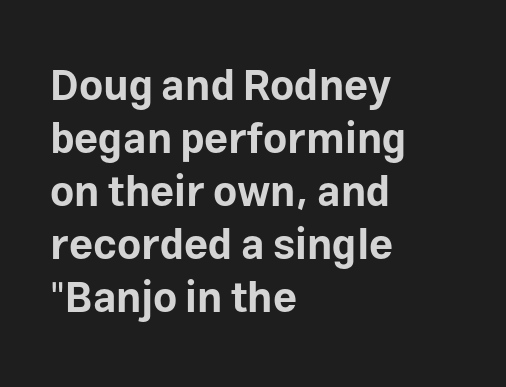
{"serif": "no", "italic": "no", "bold": "yes", "weight": "bold", "width": "normal", "stroke_contrast": "low", "x_height": "medium", "monospaced": "no", "underline": "no", "align": "left", "line_spacing": "normal", "line_spacing_ratio": 1.26, "letter_spacing": "normal", "letter_spacing_em": 0.0, "glyph_px": 42}
